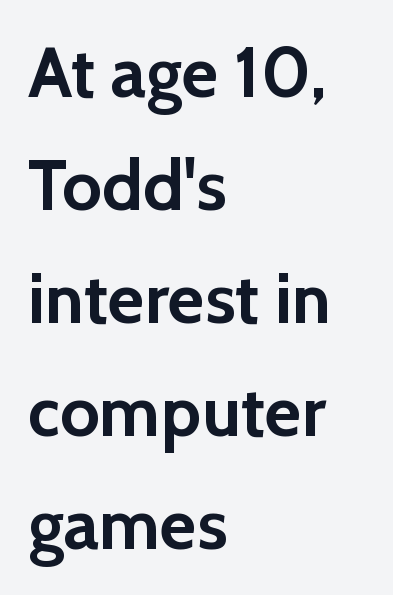
The image shows 71 px semibold sans-serif type, upright; set left-aligned, normal line spacing (1.59x), normal letter spacing, not underlined; a medium x-height.
